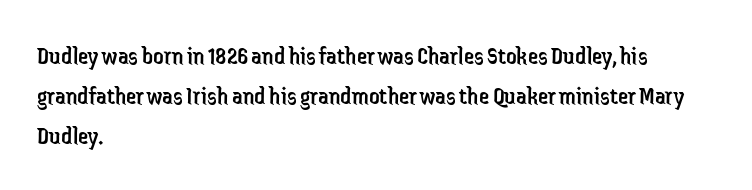
Descender tails drop into unmarked territory. Stroke mass is kept to a normal reading level or below. Default kerning and tracking; the words read as compact shapes. Teacher's note: observe the even left margin — that is flush-left alignment.
